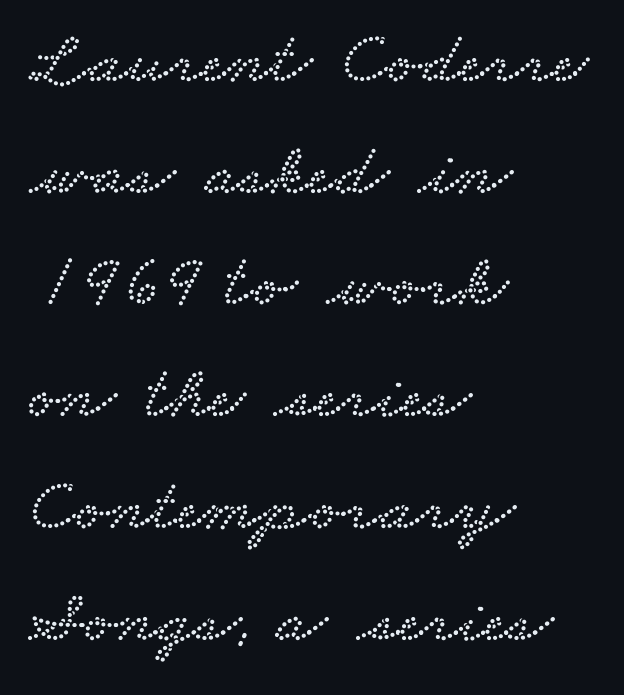
{"serif": "yes", "width": "wide", "stroke_contrast": "low", "x_height": "small", "monospaced": "no", "underline": "no", "align": "left", "line_spacing": "normal", "line_spacing_ratio": 1.49, "letter_spacing": "normal", "letter_spacing_em": 0.0, "glyph_px": 75}
